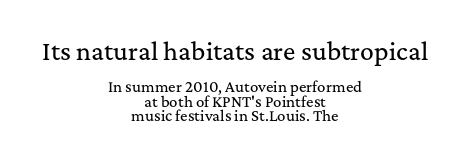
{"italic": "no", "underline": "no", "align": "center", "line_spacing": "tight", "line_spacing_ratio": 1.04, "letter_spacing": "normal", "letter_spacing_em": 0.0, "larger_block": "first", "size_ratio": 1.64, "glyph_px": 23}
